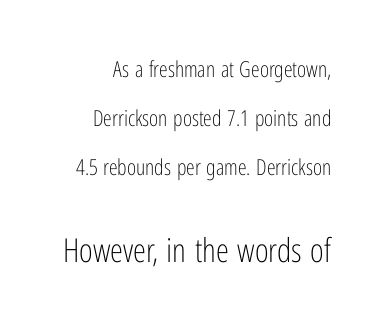
Q: Is the text bold? A: No.
Q: Is the text italic (slanted)? A: No, it is upright.
Q: Is the typeface a serif or a sans-serif typeface? A: Sans-serif.
Q: Is the text underlined? A: No.
Q: Is the spacing between letters normal or unusually wide? A: Normal.
Q: Is the spacing between lines tight, normal or loose? A: Loose.
Q: Which block of text is set in a larger size, the first (top) or the second (bottom)? A: The second (bottom) one.
Q: Width (condensed, normal, or wide)? A: Condensed.
Q: Stroke contrast? A: Low.
Q: x-height? A: Medium.
Q: Monospaced? A: No.
